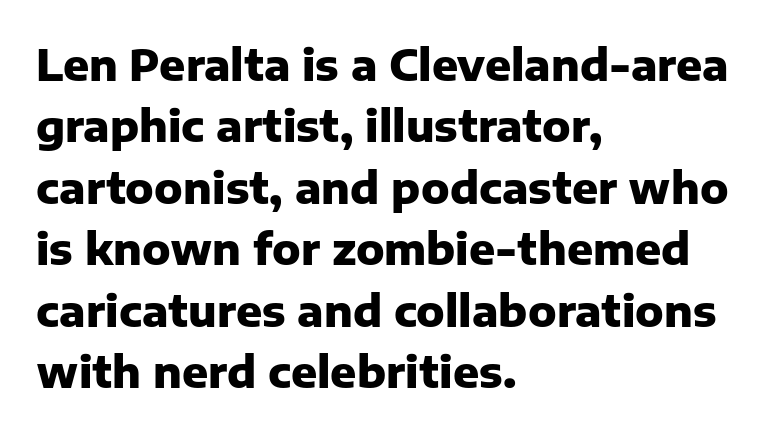
Vertical spacing — default. Chunky letters — that's bold for sure. Grotesque or geometric, the face here clearly has no serifs. Glance below the letters and you will spot only blank space. Every character sits straight up, as roman type does.
